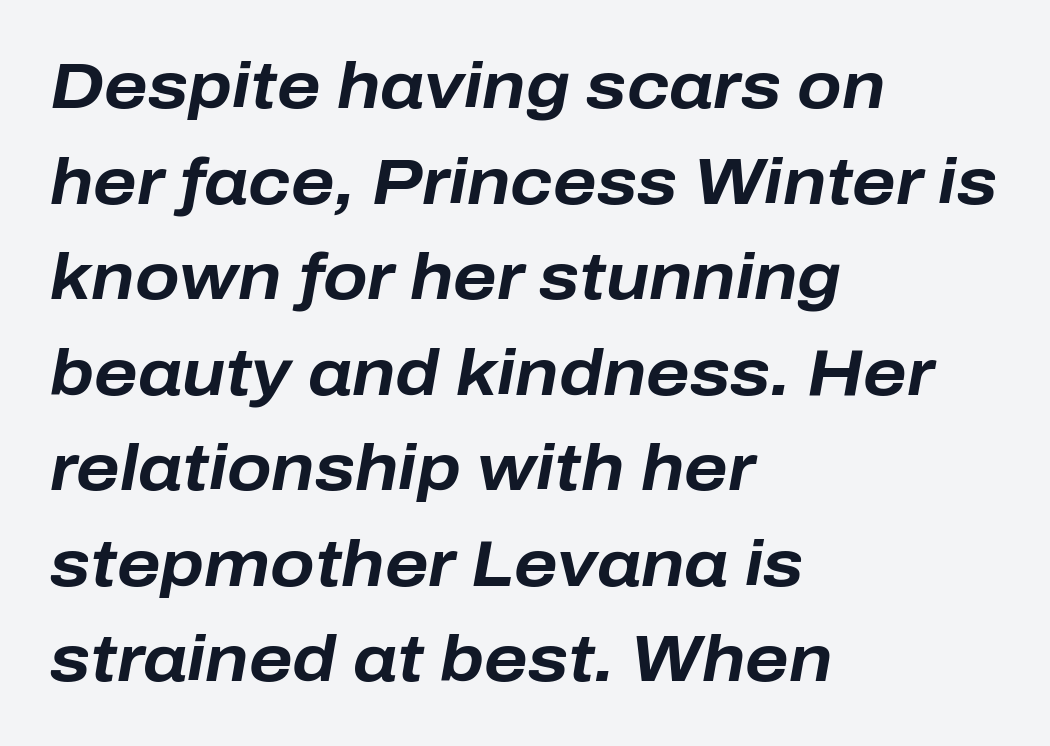
{"italic": "yes", "lean": "right", "slant_degrees": 10, "bold": "yes", "weight": "bold", "width": "normal", "stroke_contrast": "low", "x_height": "medium", "monospaced": "no", "underline": "no", "align": "left", "line_spacing": "normal", "line_spacing_ratio": 1.47, "letter_spacing": "normal", "letter_spacing_em": 0.0, "glyph_px": 65}
